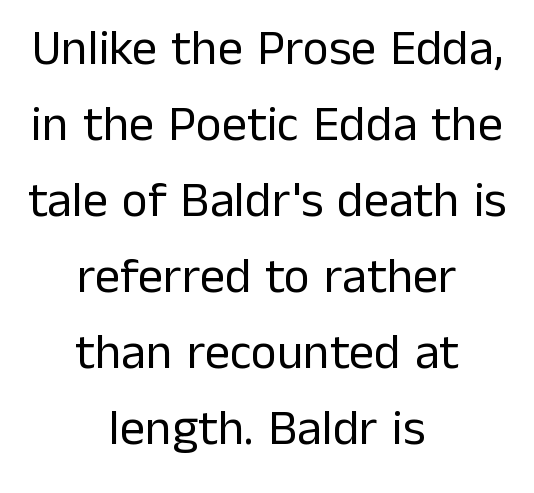
The image shows 50 px regular-weight sans-serif type, upright; set centered, normal line spacing (1.52x), normal letter spacing, not underlined; low stroke contrast and a medium x-height.
